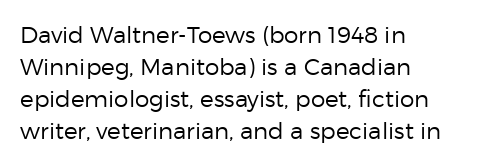
Q: Is the text bold? A: No.
Q: Is the text italic (slanted)? A: No, it is upright.
Q: Is the text underlined? A: No.
Q: How is the paragraph aligned? A: Left-aligned.
Q: Is the spacing between letters normal or unusually wide? A: Normal.
Q: Is the spacing between lines tight, normal or loose? A: Normal.
